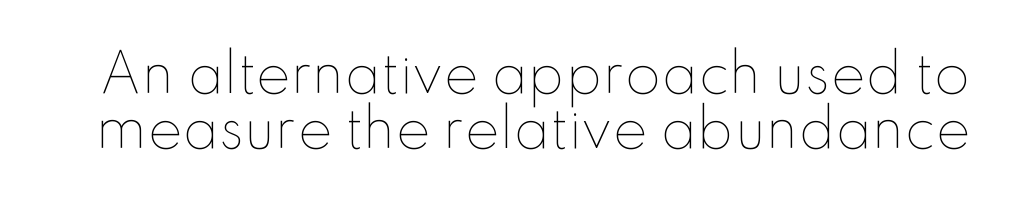
The image shows 52 px thin type, upright; set tight line spacing (1.05x), normal letter spacing, not underlined; low stroke contrast and a small x-height.
